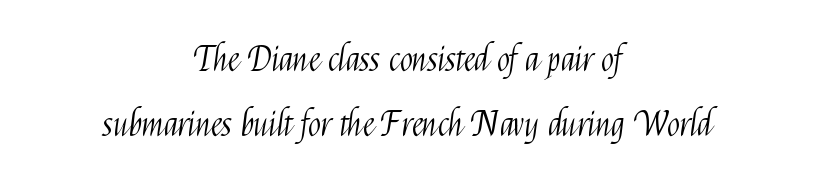
{"serif": "no", "bold": "no", "weight": "light", "width": "condensed", "stroke_contrast": "medium", "x_height": "medium", "monospaced": "no", "underline": "no", "align": "center", "line_spacing": "loose", "line_spacing_ratio": 1.92, "letter_spacing": "normal", "letter_spacing_em": 0.0, "glyph_px": 34}
